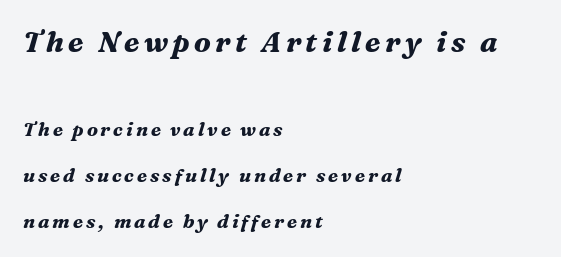
{"serif": "yes", "italic": "yes", "lean": "right", "slant_degrees": 16, "bold": "yes", "weight": "bold", "width": "normal", "stroke_contrast": "medium", "x_height": "medium", "monospaced": "no", "underline": "no", "align": "left", "line_spacing": "loose", "line_spacing_ratio": 2.43, "larger_block": "first", "size_ratio": 1.53, "glyph_px": 29}
